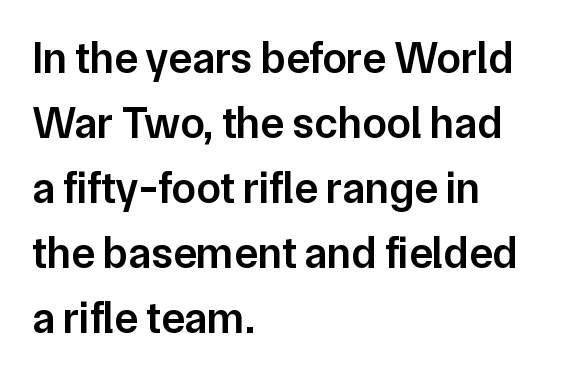
A typesetter would call this proportional, since set widths differ per character. Look at the stroke-to-counter ratio: somewhat heavy, a semibold. The space beneath each line is pristine and unruled. The setting favours the left margin, as ordinary paragraphs usually do. These lines sit exactly where default settings would place them.
